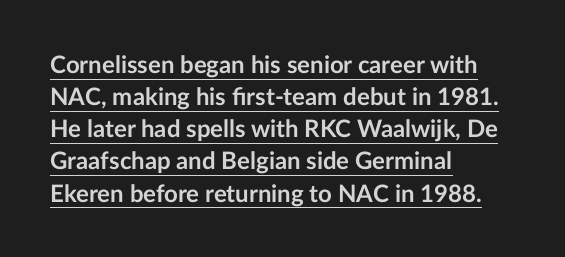
{"italic": "no", "bold": "yes", "underline": "yes", "align": "left", "line_spacing": "normal", "line_spacing_ratio": 1.34, "letter_spacing": "normal", "letter_spacing_em": 0.0, "glyph_px": 24}
